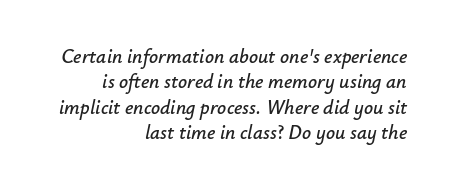
The image shows 20 px text type, italic (leaning right); set right-aligned, normal line spacing (1.27x), normal letter spacing, not underlined.
